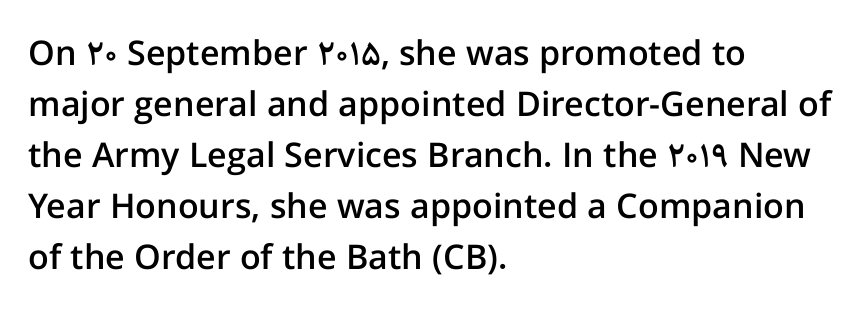
The image shows 34 px semibold sans-serif type, upright; set left-aligned, normal line spacing (1.5x), normal letter spacing, not underlined; low stroke contrast and a medium x-height.
